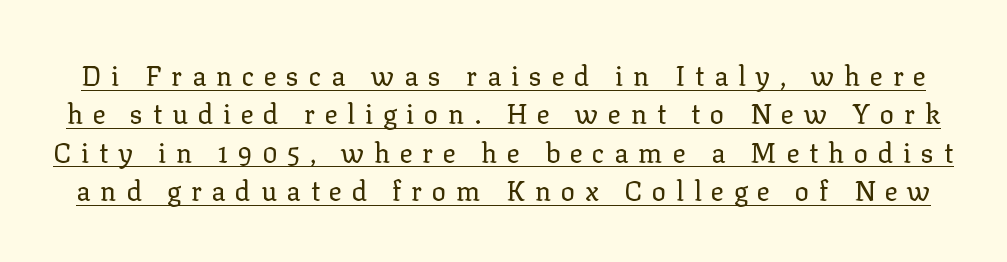
The image shows 27 px text type, upright; set normal line spacing (1.42x), unusually wide letter spacing (+0.36 em), underlined.
